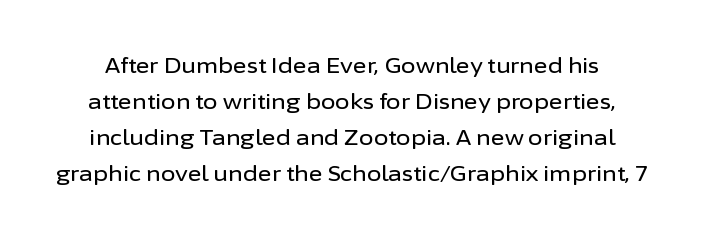
The zone under the glyphs is completely vacant. Spacing between characters is what you'd get straight out of the box. A typesetter would mark this as roman, not italic.
